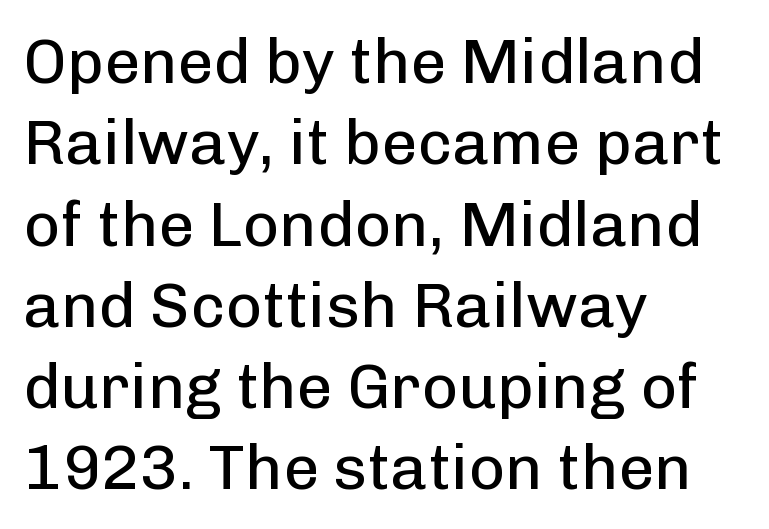
{"serif": "no", "italic": "no", "bold": "no", "weight": "regular", "width": "normal", "stroke_contrast": "low", "x_height": "medium", "monospaced": "no", "underline": "no", "align": "left", "line_spacing": "normal", "line_spacing_ratio": 1.29, "letter_spacing": "normal", "letter_spacing_em": 0.0, "glyph_px": 63}
